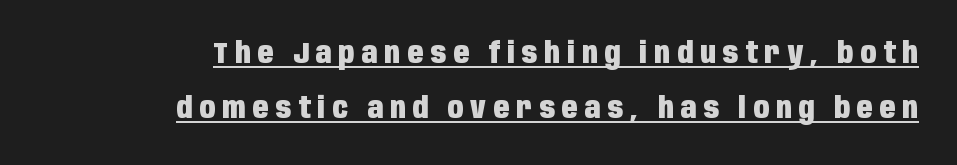
One-word summary of the alignment: right. Compared with typical paragraphs, the rows here are farther apart. Notice how the stems are strictly vertical — no italics here. Typographic density is high because the face is bold.
